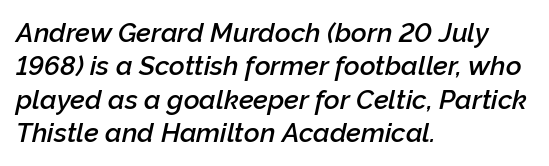
{"italic": "yes", "lean": "right", "slant_degrees": 12, "bold": "semi", "underline": "no", "align": "left", "line_spacing_ratio": 1.24, "letter_spacing": "normal", "letter_spacing_em": 0.0, "glyph_px": 27}
